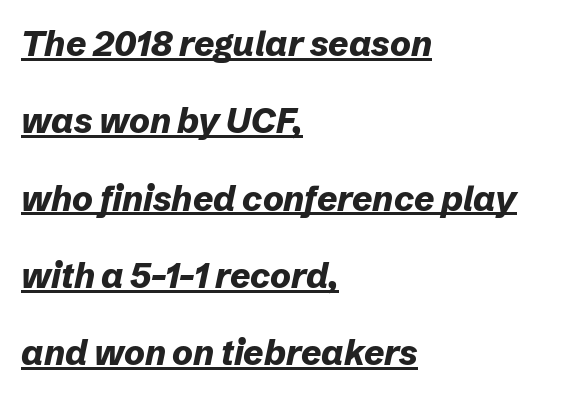
Q: Is the text bold? A: Yes.
Q: Is the text italic (slanted)? A: Yes, it leans right by about 12 degrees.
Q: Is the text underlined? A: Yes.
Q: How is the paragraph aligned? A: Left-aligned.
Q: Is the spacing between letters normal or unusually wide? A: Normal.
Q: Is the spacing between lines tight, normal or loose? A: Loose.
Q: Width (condensed, normal, or wide)? A: Normal.
Q: Stroke contrast? A: Low.
Q: x-height? A: Medium.
Q: Monospaced? A: No.
